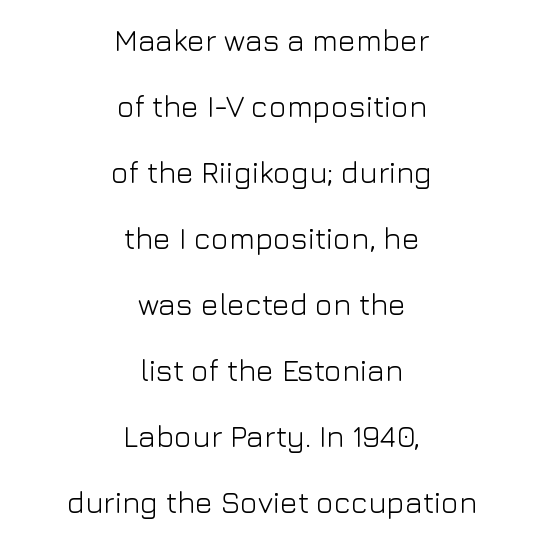
Q: Is the text bold? A: No.
Q: Is the text italic (slanted)? A: No, it is upright.
Q: Is the typeface a serif or a sans-serif typeface? A: Sans-serif.
Q: Is the text underlined? A: No.
Q: How is the paragraph aligned? A: Centered.
Q: Is the spacing between letters normal or unusually wide? A: Normal.
Q: Is the spacing between lines tight, normal or loose? A: Loose.
Q: Width (condensed, normal, or wide)? A: Normal.
Q: Stroke contrast? A: Low.
Q: x-height? A: Medium.
Q: Monospaced? A: No.
